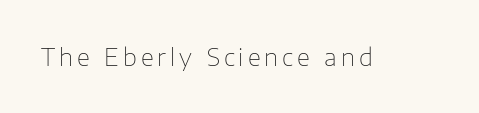
{"italic": "no", "bold": "no", "underline": "no", "glyph_px": 24}
